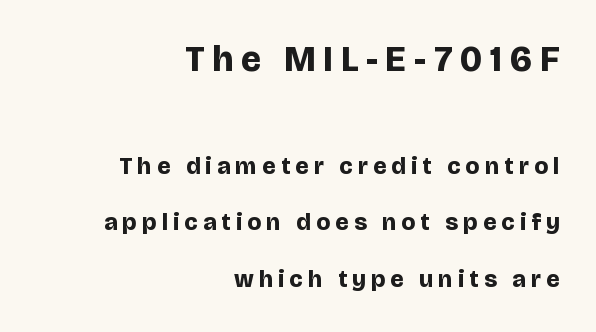
This sample trades compactness for vertical openness between lines. Is the block centered? No — it sits flush against the right margin. Reading top to bottom, the characters get smaller at the block break. These lines are rendered in a variable-pitch font. Typographically, this falls in the sans-serif category. How are the letters spaced? Widely, with obvious added tracking.
